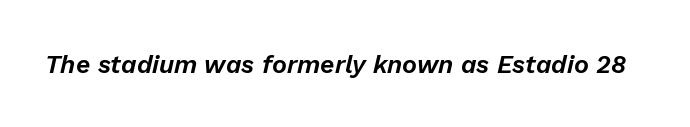
Q: Is the text italic (slanted)? A: Yes, it leans right by about 13 degrees.
Q: Is the text underlined? A: No.
Q: Is the spacing between letters normal or unusually wide? A: Normal.
